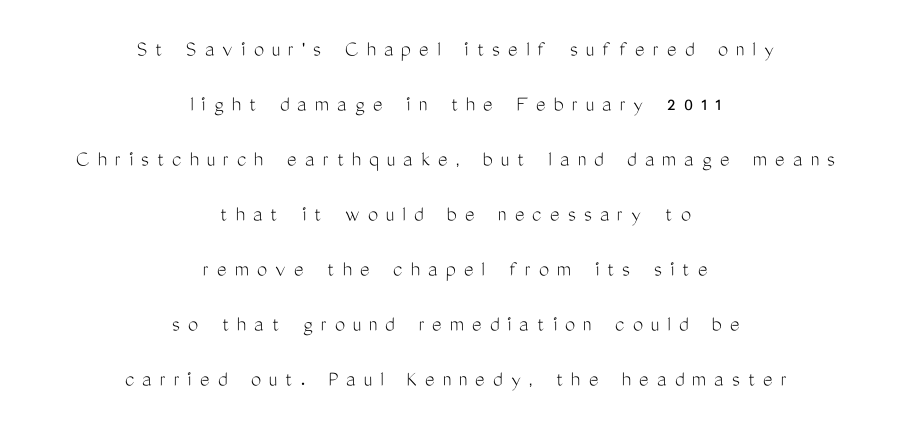
{"italic": "no", "bold": "no", "underline": "no", "align": "center", "line_spacing": "loose", "line_spacing_ratio": 2.39, "letter_spacing": "wide", "letter_spacing_em": 0.35, "glyph_px": 23}
